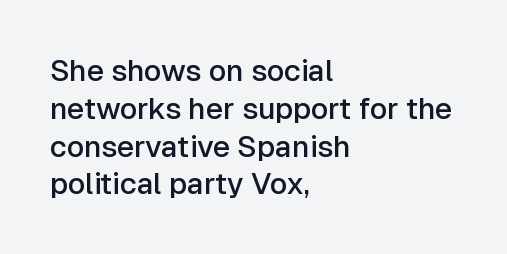
Q: Is the text bold? A: Semi-bold.
Q: Is the text italic (slanted)? A: No, it is upright.
Q: Is the typeface a serif or a sans-serif typeface? A: Sans-serif.
Q: Is the text underlined? A: No.
Q: How is the paragraph aligned? A: Left-aligned.
Q: Is the spacing between letters normal or unusually wide? A: Normal.
Q: Is the spacing between lines tight, normal or loose? A: Normal.
Q: Width (condensed, normal, or wide)? A: Normal.
Q: Stroke contrast? A: Low.
Q: x-height? A: Medium.
Q: Monospaced? A: No.
